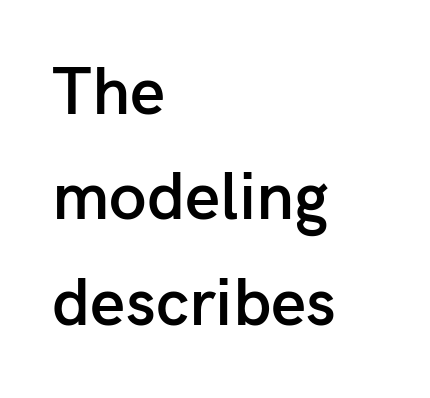
{"serif": "no", "italic": "no", "bold": "semi", "weight": "semibold", "width": "normal", "stroke_contrast": "low", "x_height": "medium", "monospaced": "no", "underline": "no", "align": "left", "line_spacing": "normal", "line_spacing_ratio": 1.55, "letter_spacing": "normal", "letter_spacing_em": 0.0, "glyph_px": 68}
